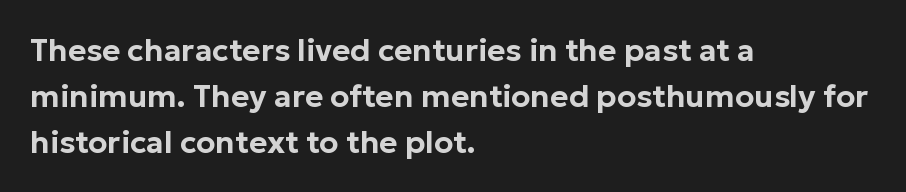
The image shows 31 px sans-serif type, upright; set left-aligned, normal line spacing (1.48x), normal letter spacing, not underlined; low stroke contrast and a medium x-height.
